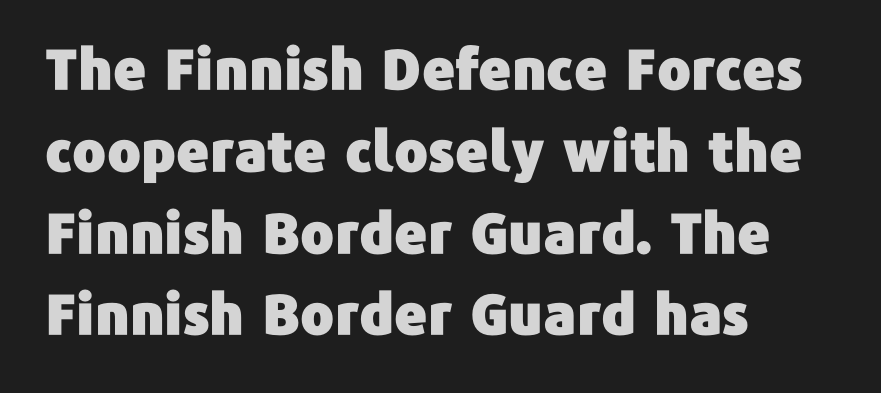
The type family on display is of the sans-serif kind. Italic: no, the glyphs are upright roman. Every row of glyphs begins at an identical x-position on the left. This rendering leaves character spacing at its baseline value.
